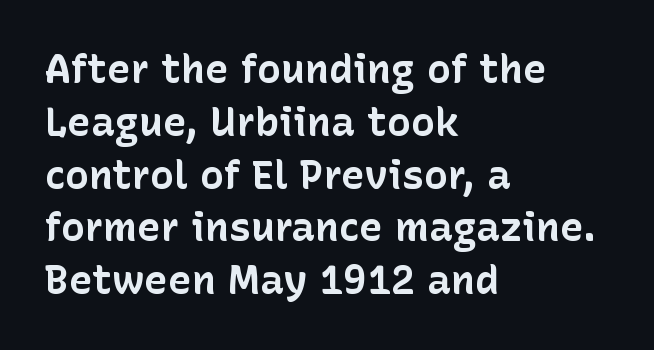
{"serif": "no", "italic": "no", "bold": "yes", "weight": "bold", "width": "normal", "stroke_contrast": "low", "x_height": "medium", "monospaced": "no", "underline": "no", "align": "left", "line_spacing": "normal", "line_spacing_ratio": 1.32, "letter_spacing": "normal", "letter_spacing_em": 0.0, "glyph_px": 40}
